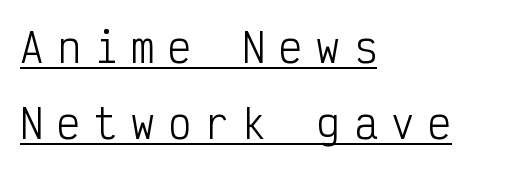
Horizontal alignment here is leftward, the default for most running prose. The vertical gap from one line to the next is large. The typography opts for an upright posture over an oblique one. Think of a typewriter: that constant character pitch is what you see here.
